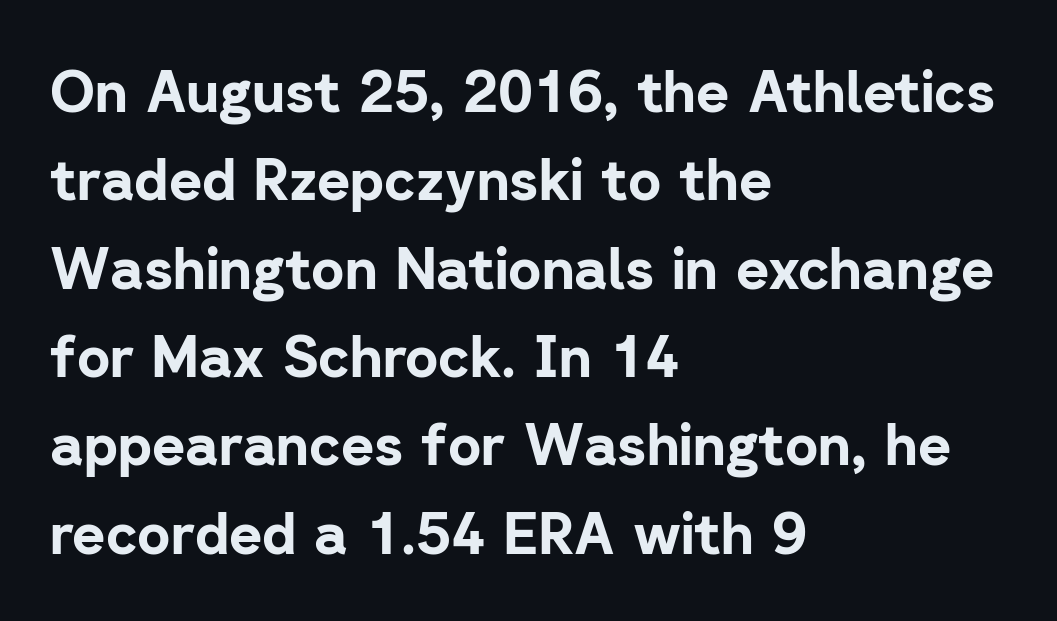
Type without underlining. This is the regular roman posture of the typeface. The line texture is even and compact thanks to regular tracking. Spacing verdict: proportional, widths tailored to each character.
